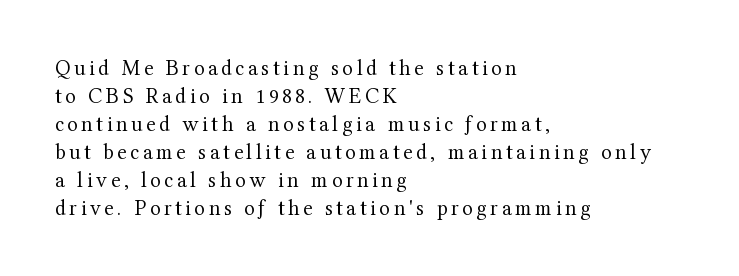
{"italic": "no", "bold": "no", "underline": "no", "align": "left", "line_spacing": "normal", "line_spacing_ratio": 1.27, "glyph_px": 22}
